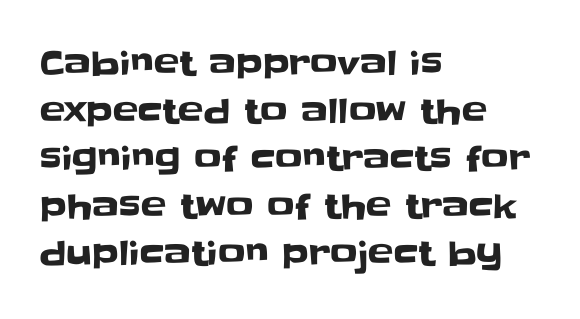
{"serif": "no", "italic": "no", "width": "normal", "stroke_contrast": "low", "x_height": "large", "monospaced": "no", "underline": "no", "align": "left", "line_spacing": "normal", "line_spacing_ratio": 1.4, "letter_spacing": "normal", "letter_spacing_em": 0.0, "glyph_px": 34}
